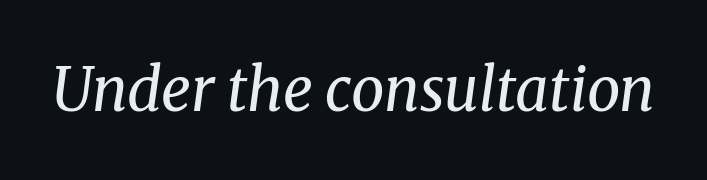
Each letter's strokes conclude with small projecting serifs. Is this a fixed-width face? No — the glyphs have proportional, varying widths. The font sits on the lighter half of the weight spectrum, regular included. Default kerning and tracking; the words read as compact shapes.
